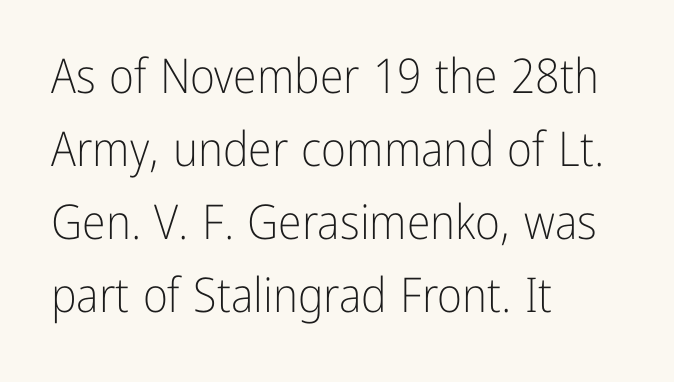
What stands out about the letter spacing? Nothing — it is the standard amount. A classic flush-left, rag-right setting is used for this passage. Check under the words: just untouched page. Type style note: lacks serifs.
